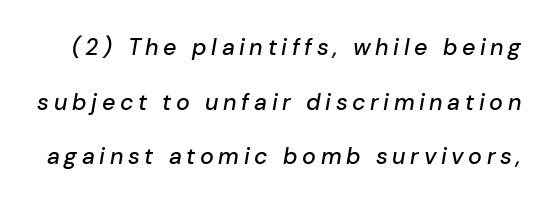
A clean baseline with only descenders dipping below it. Inter-character spacing is expanded well beyond the font's built-in metrics. There's an unmistakable incline to the writing here. How would I describe the line gaps? Wide and relaxed.
